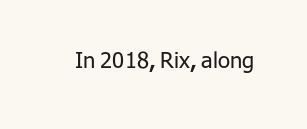
The space directly below the letters is spotless. Quick note: not italic, upright. The line texture is even and compact thanks to regular tracking. These glyphs show unthickened strokes, regular width or finer.
